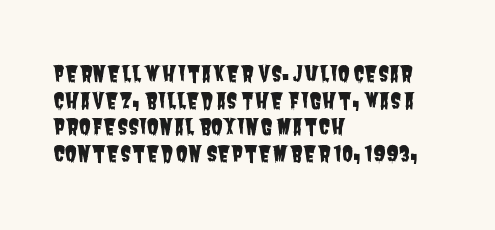
The image shows 22 px text type; set left-aligned, line spacing 1.21x, normal letter spacing, not underlined.
